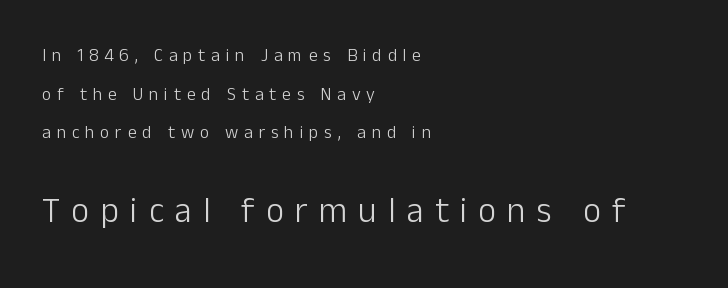
{"serif": "no", "italic": "no", "bold": "no", "weight": "light", "width": "normal", "stroke_contrast": "low", "x_height": "medium", "monospaced": "no", "underline": "no", "align": "left", "line_spacing": "loose", "line_spacing_ratio": 2.15, "letter_spacing": "wide", "letter_spacing_em": 0.32, "larger_block": "second", "size_ratio": 1.94, "glyph_px": 35}
